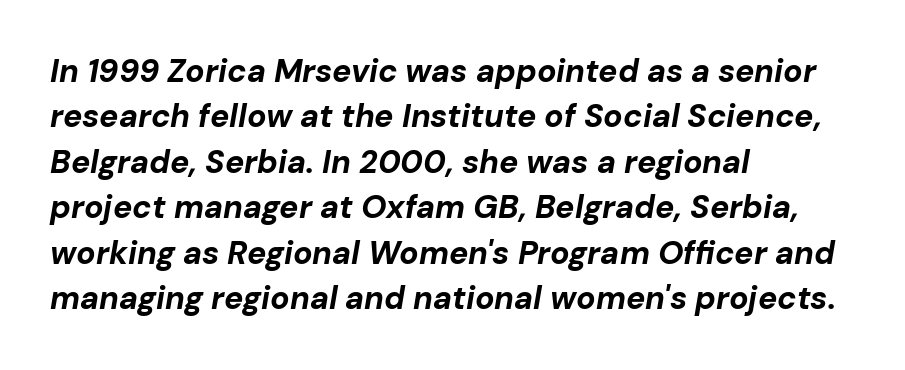
Q: Is the text bold? A: Yes.
Q: Is the text italic (slanted)? A: Yes, it leans right by about 10 degrees.
Q: Is the text underlined? A: No.
Q: How is the paragraph aligned? A: Left-aligned.
Q: Is the spacing between letters normal or unusually wide? A: Normal.
Q: Is the spacing between lines tight, normal or loose? A: Normal.
Q: Width (condensed, normal, or wide)? A: Normal.
Q: Stroke contrast? A: Low.
Q: x-height? A: Medium.
Q: Monospaced? A: No.
